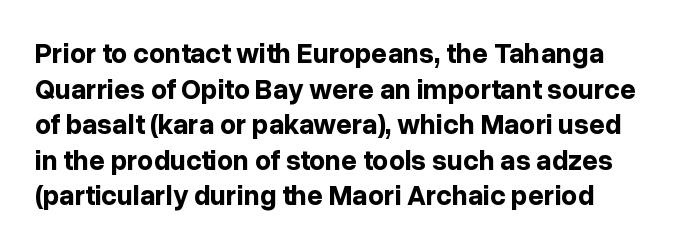
Q: Is the text bold? A: Yes.
Q: Is the text italic (slanted)? A: No, it is upright.
Q: Is the typeface a serif or a sans-serif typeface? A: Sans-serif.
Q: Is the text underlined? A: No.
Q: Is the spacing between letters normal or unusually wide? A: Normal.
Q: Is the spacing between lines tight, normal or loose? A: Normal.
Q: Width (condensed, normal, or wide)? A: Normal.
Q: Stroke contrast? A: Low.
Q: x-height? A: Medium.
Q: Monospaced? A: No.
